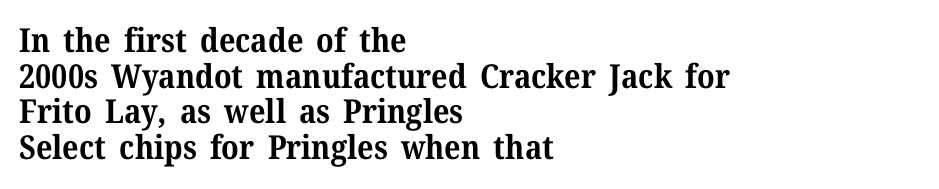
Q: Is the text bold? A: Yes.
Q: Is the text italic (slanted)? A: No, it is upright.
Q: Is the typeface a serif or a sans-serif typeface? A: Serif.
Q: Is the text underlined? A: No.
Q: How is the paragraph aligned? A: Left-aligned.
Q: Is the spacing between letters normal or unusually wide? A: Normal.
Q: Is the spacing between lines tight, normal or loose? A: Tight.
Q: Width (condensed, normal, or wide)? A: Normal.
Q: Stroke contrast? A: Medium.
Q: x-height? A: Medium.
Q: Monospaced? A: No.
